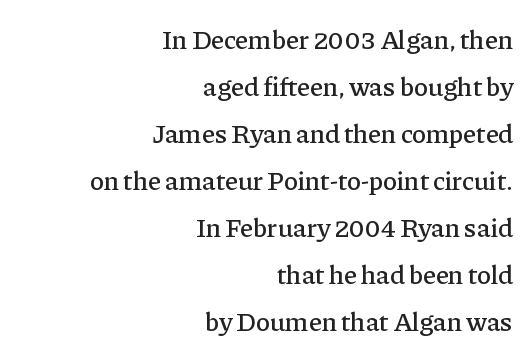
Tracking value appears to be zero — textbook default spacing. Posture: upright roman. The words here are not underlined. Short and long lines alike share a common ending point at right.
